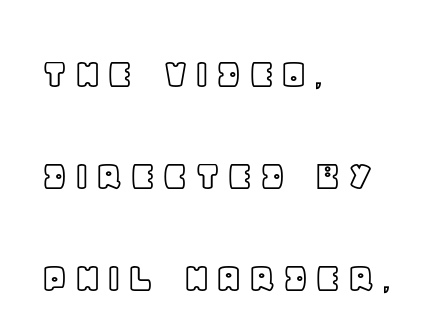
The image shows 44 px text type, upright; set left-aligned, loose line spacing (2.32x), not underlined; a large x-height.
